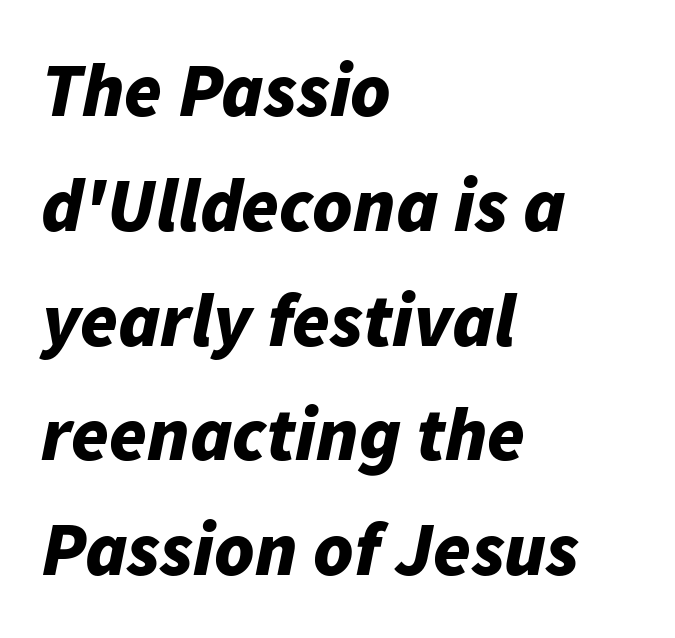
{"italic": "yes", "lean": "right", "slant_degrees": 11, "bold": "yes", "weight": "bold", "width": "normal", "stroke_contrast": "low", "x_height": "medium", "monospaced": "no", "underline": "no", "align": "left", "line_spacing": "normal", "line_spacing_ratio": 1.51, "letter_spacing": "normal", "letter_spacing_em": 0.0, "glyph_px": 76}
